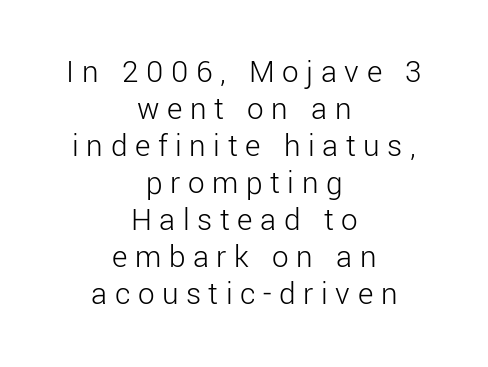
Teacher's note: observe the equal gaps on both sides — that is centered alignment. Letterform terminals end flat and unadorned throughout the passage. Summary of weight: not heavy and not bold. Tall strokes in this sample are plumb rather than angled.
